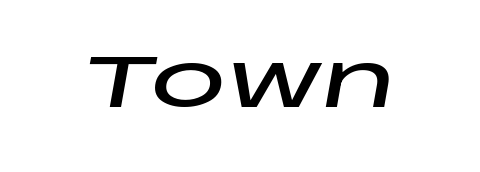
Q: Is the text italic (slanted)? A: Yes, it leans right by about 10 degrees.
Q: Is the text underlined? A: No.
Q: Is the spacing between letters normal or unusually wide? A: Normal.
Q: Width (condensed, normal, or wide)? A: Wide.
Q: Stroke contrast? A: Low.
Q: x-height? A: Large.
Q: Monospaced? A: No.
